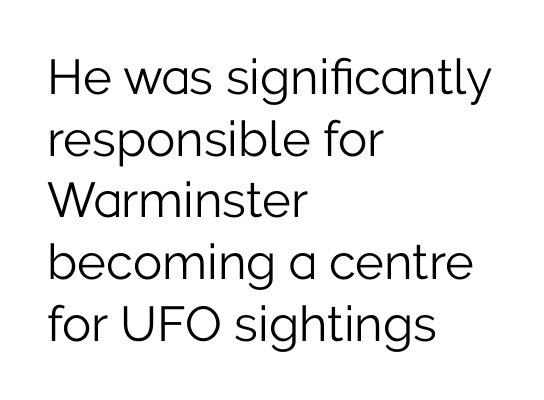
Vertical stems look standard width or narrower in stroke. Quick note: underline off. Leading matches the norm, producing a regular column. A classic flush-left, rag-right setting is used for this passage.
